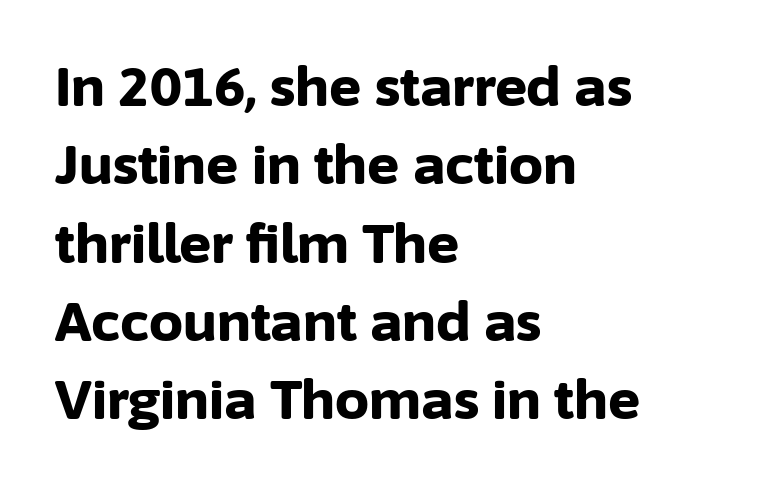
The image shows 54 px bold sans-serif type, upright; set left-aligned, normal line spacing (1.45x), normal letter spacing, not underlined; low stroke contrast and a medium x-height.
